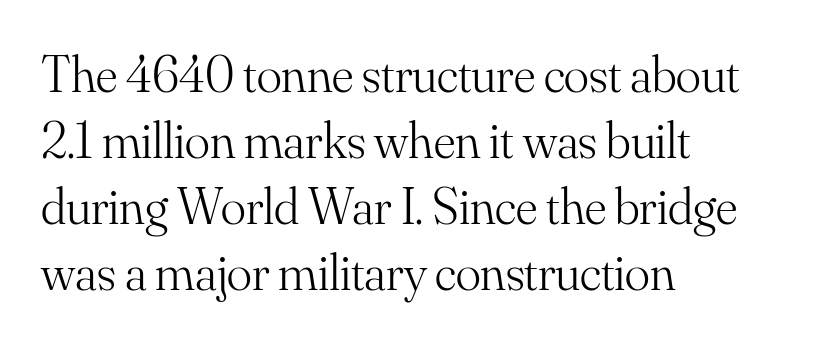
Q: Is the text bold? A: No.
Q: Is the text italic (slanted)? A: No, it is upright.
Q: Is the typeface a serif or a sans-serif typeface? A: Serif.
Q: Is the text underlined? A: No.
Q: How is the paragraph aligned? A: Left-aligned.
Q: Is the spacing between letters normal or unusually wide? A: Normal.
Q: Is the spacing between lines tight, normal or loose? A: Normal.
Q: Width (condensed, normal, or wide)? A: Normal.
Q: Stroke contrast? A: Medium.
Q: x-height? A: Small.
Q: Monospaced? A: No.
